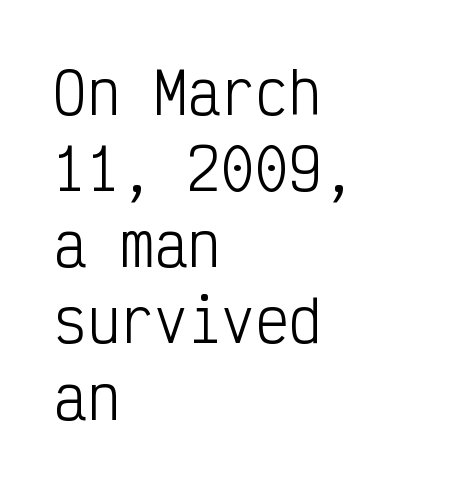
{"serif": "no", "italic": "no", "bold": "no", "weight": "light", "width": "condensed", "stroke_contrast": "low", "x_height": "medium", "monospaced": "yes", "underline": "no", "align": "left", "line_spacing": "normal", "line_spacing_ratio": 1.36, "letter_spacing": "normal", "letter_spacing_em": 0.0, "glyph_px": 56}
